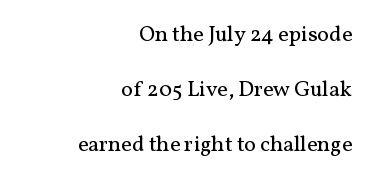
Q: Is the text bold? A: No.
Q: Is the text italic (slanted)? A: No, it is upright.
Q: Is the text underlined? A: No.
Q: How is the paragraph aligned? A: Right-aligned.
Q: Is the spacing between letters normal or unusually wide? A: Normal.
Q: Is the spacing between lines tight, normal or loose? A: Loose.
